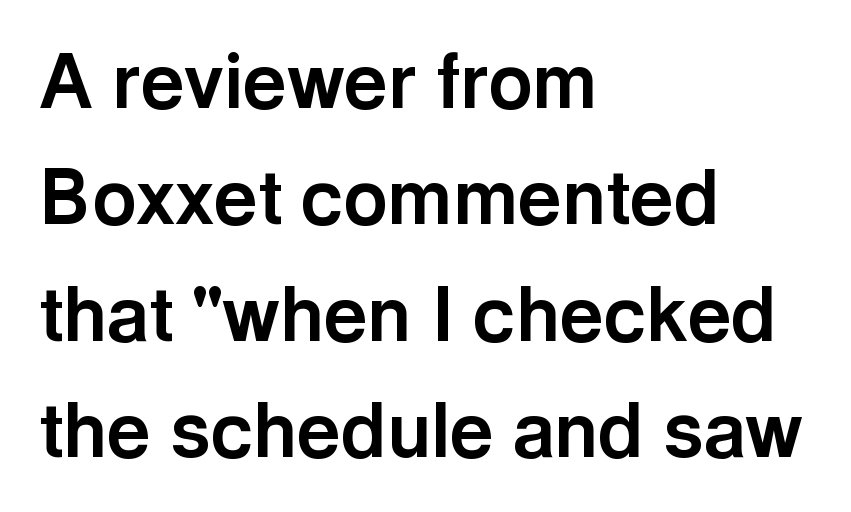
The image shows 76 px bold sans-serif type, upright; set left-aligned, normal line spacing (1.53x), normal letter spacing, not underlined; a medium x-height.
